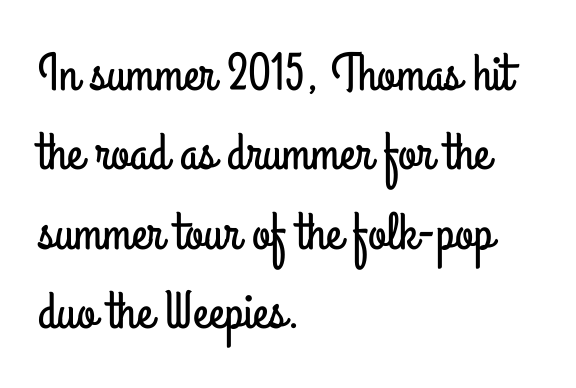
{"serif": "no", "italic": "no", "width": "condensed", "stroke_contrast": "low", "x_height": "small", "monospaced": "no", "underline": "no", "align": "left", "line_spacing": "normal", "line_spacing_ratio": 1.5, "letter_spacing": "normal", "letter_spacing_em": 0.0, "glyph_px": 53}
